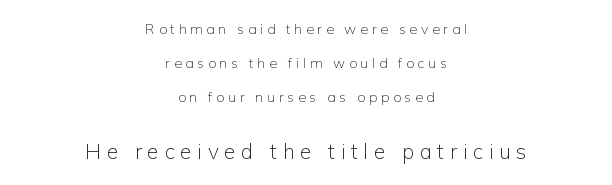
{"italic": "no", "bold": "no", "underline": "no", "align": "center", "line_spacing": "loose", "line_spacing_ratio": 2.42, "letter_spacing": "wide", "letter_spacing_em": 0.27, "larger_block": "second", "size_ratio": 1.5, "glyph_px": 21}
